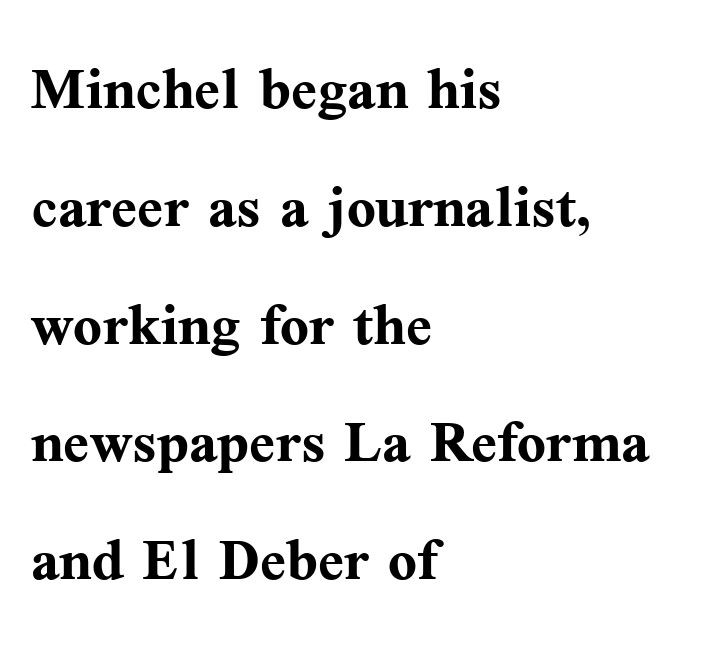
The image shows 76 px semibold serif type, upright; set left-aligned, normal line spacing (1.55x), normal letter spacing, not underlined; medium stroke contrast and a medium x-height.
